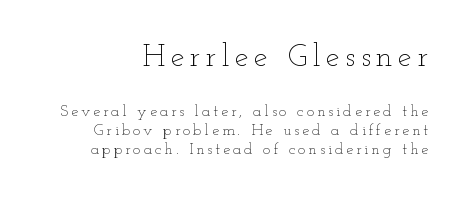
Q: Is the text bold? A: No.
Q: Is the text italic (slanted)? A: No, it is upright.
Q: Is the text underlined? A: No.
Q: Which block of text is set in a larger size, the first (top) or the second (bottom)? A: The first (top) one.
Q: Width (condensed, normal, or wide)? A: Wide.
Q: Stroke contrast? A: Low.
Q: x-height? A: Small.
Q: Monospaced? A: No.
